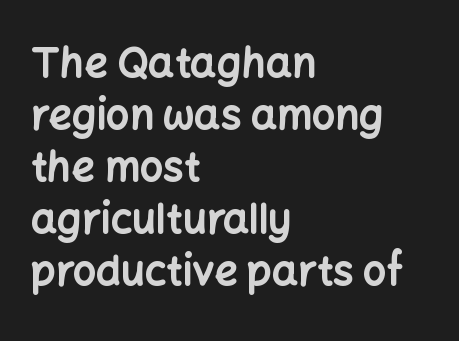
The image shows 41 px bold sans-serif type, upright; set left-aligned, normal line spacing (1.27x), normal letter spacing, not underlined; low stroke contrast and a medium x-height.
